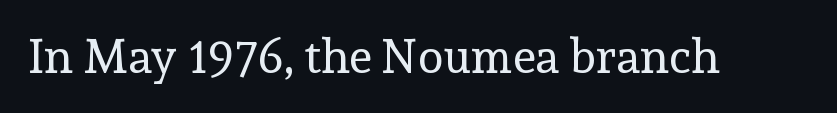
Underline: absent. Small tapered or slab feet sit at the stroke ends, so this counts as serif. This sample uses an upright cut, with every glyph sitting square on the baseline. Compared with a typical body face, this is equally light or lighter still. Here the designer chose a conventional face with non-uniform glyph widths. Caption: standard tracking, unaltered.
